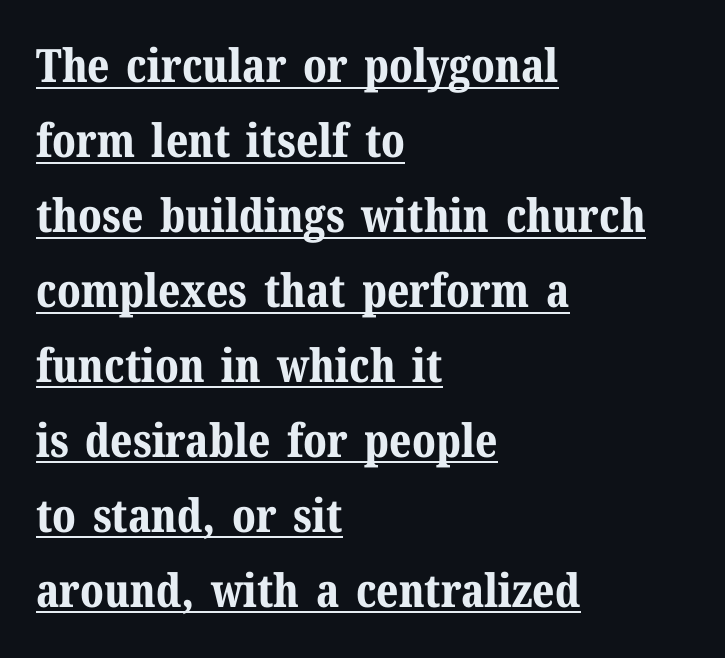
Notice how a bar underscores the lettering throughout. Small tapered or slab feet sit at the stroke ends, so this counts as serif. This sample has the flowing, uneven cadence of proportional lettering. Does extra space separate the letters? No, they use regular spacing. The rendering anchors every line to the left-hand side. The letters stand straight up with perfectly vertical stems.
